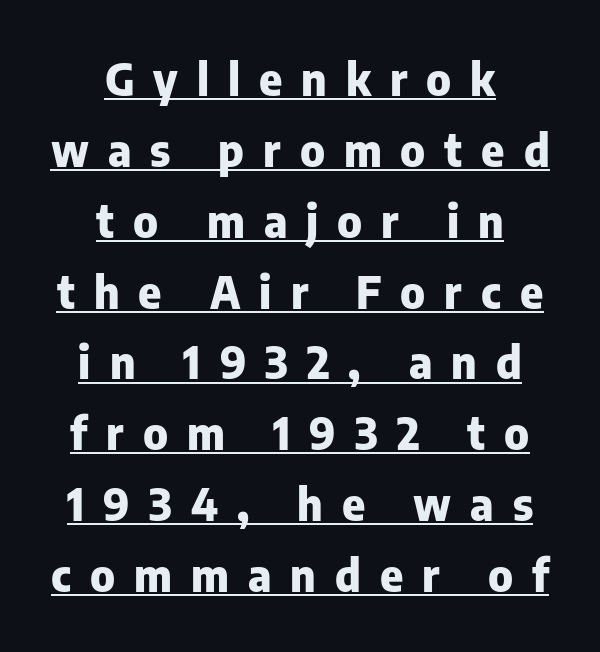
{"serif": "no", "italic": "no", "bold": "yes", "weight": "heavy", "width": "normal", "stroke_contrast": "low", "x_height": "medium", "monospaced": "no", "underline": "yes", "align": "center", "line_spacing": "normal", "line_spacing_ratio": 1.61, "letter_spacing": "wide", "letter_spacing_em": 0.43, "glyph_px": 44}
